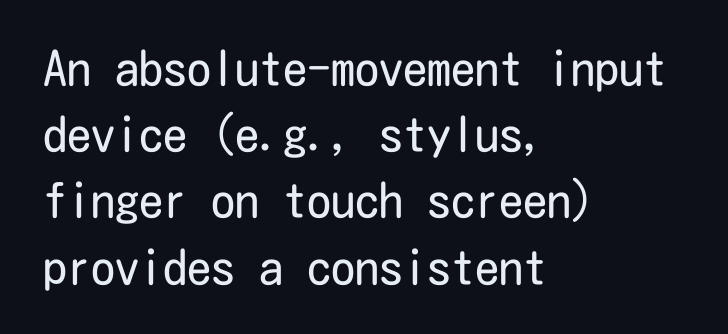
{"serif": "no", "italic": "no", "bold": "no", "weight": "regular", "width": "condensed", "stroke_contrast": "low", "x_height": "medium", "underline": "no", "align": "left", "line_spacing": "normal", "line_spacing_ratio": 1.38, "letter_spacing": "normal", "letter_spacing_em": 0.0, "glyph_px": 48}
